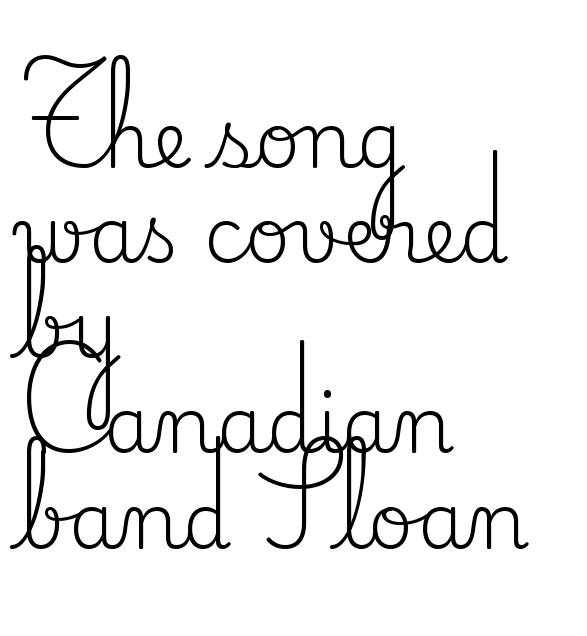
The compositor pushed each line to the left boundary. Weight class: somewhere from thin through regular. What stands out about the letter spacing? Nothing — it is the standard amount. It's the straight-up-and-down kind of type. Does the type have serifs? Yes, each stem ends in a small foot.
